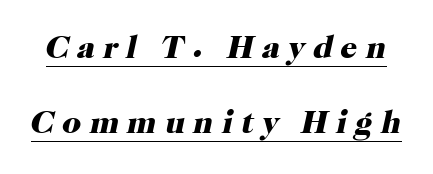
The image shows 33 px heavy serif type, italic (leaning right); set loose line spacing (2.27x), unusually wide letter spacing (+0.25 em), underlined; high stroke contrast and a medium x-height.
